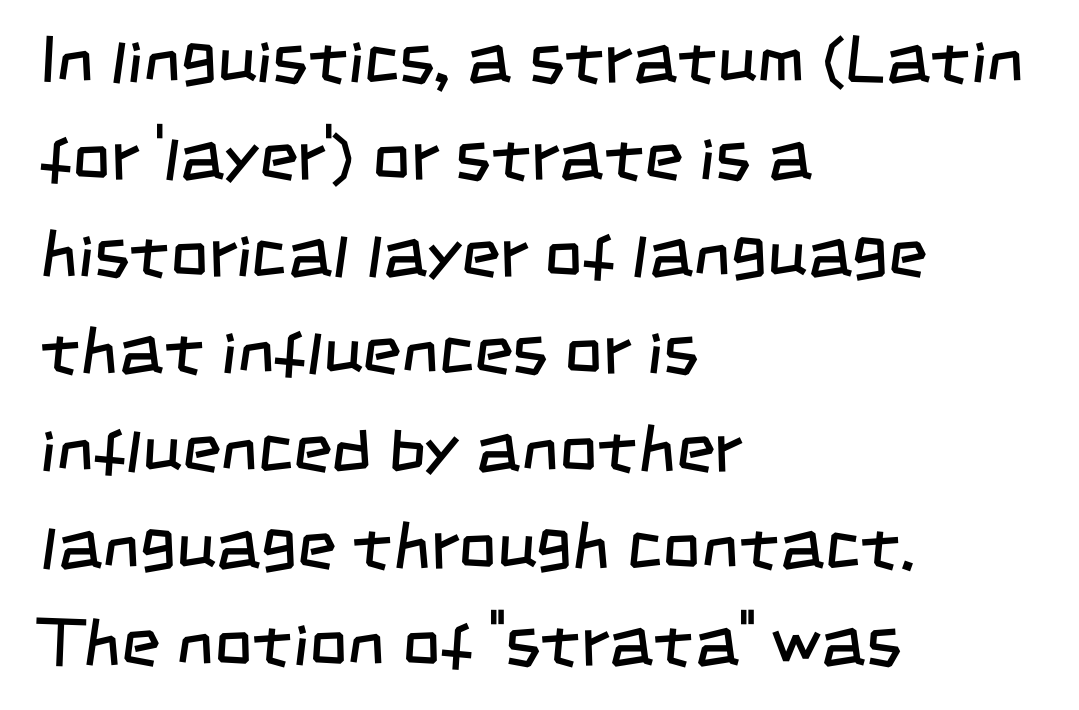
The tracking reads as untouched default to a designer's eye. The zone under the glyphs is completely vacant. The cut favours lightness, reaching ordinary text weight at its darkest. Think of a printed novel: that variable character pitch is what you see here. All the whitespace from short lines collects on the right. Horizontal bands of white between lines are of average thickness.
